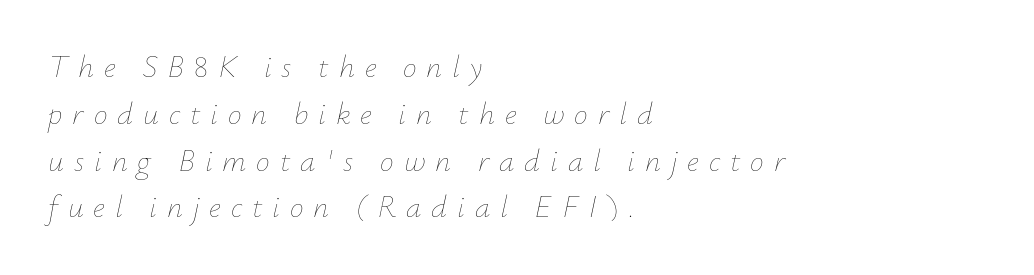
The image shows 31 px thin type, italic (leaning right); set left-aligned, normal line spacing (1.51x), unusually wide letter spacing (+0.32 em), not underlined; low stroke contrast and a small x-height.
